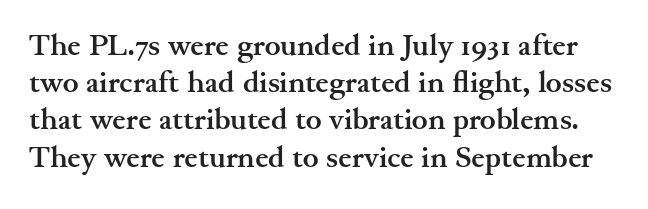
Q: Is the text bold? A: Yes.
Q: Is the text italic (slanted)? A: No, it is upright.
Q: Is the typeface a serif or a sans-serif typeface? A: Serif.
Q: Is the text underlined? A: No.
Q: Is the spacing between letters normal or unusually wide? A: Normal.
Q: Width (condensed, normal, or wide)? A: Wide.
Q: Stroke contrast? A: Medium.
Q: x-height? A: Small.
Q: Monospaced? A: No.
